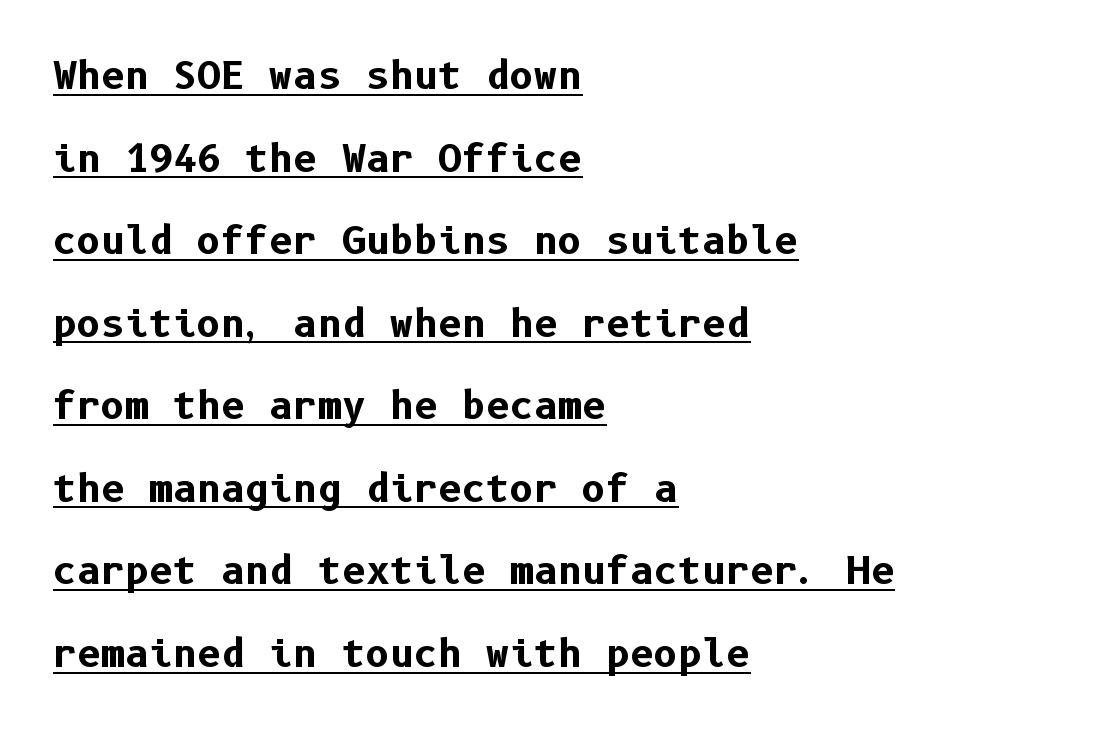
The image shows 37 px bold sans-serif type, upright; set left-aligned, loose line spacing (2.23x), normal letter spacing, underlined; low stroke contrast and a medium x-height.
